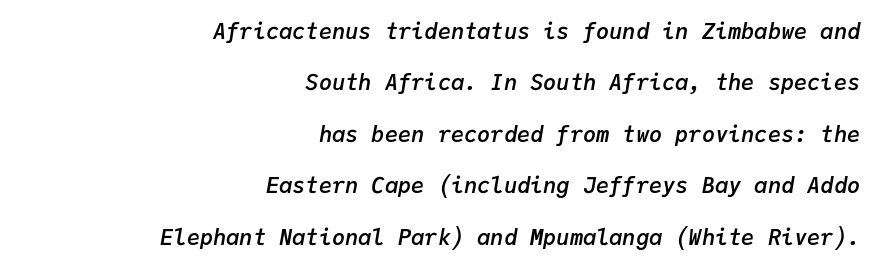
The passage shown leans; its letterforms are oblique. This sample uses plain, unmodified letter spacing. Horizontally, the lines are justified to the trailing edge only. Emphasis by weight is partial: semibold. This sample trades compactness for vertical openness between lines.
